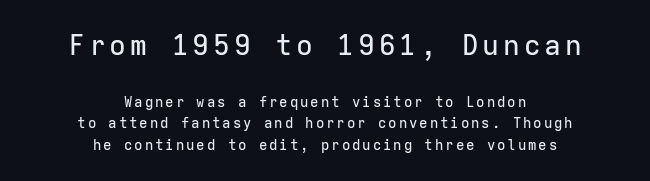
Caption: multi-line text, centered on the measure. The designer left line spacing at the default. What kind of face is this? One without serifs — a sans. Size contrast runs from large at the top to small at the bottom.
